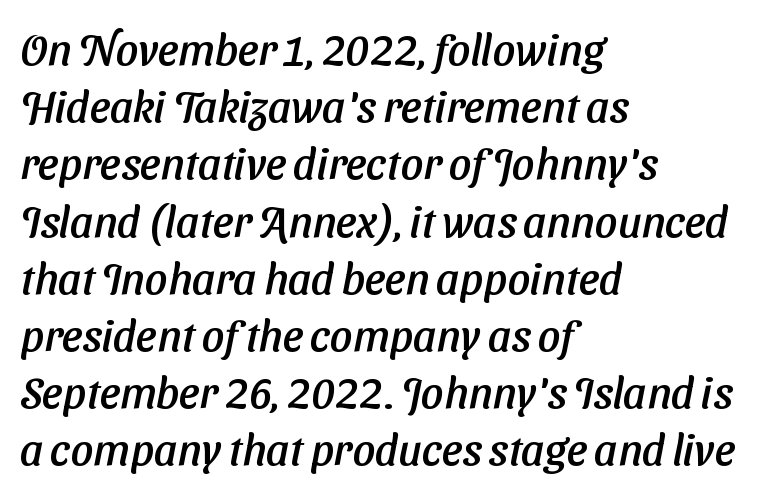
The image shows 44 px sans-serif type; set left-aligned, normal line spacing (1.3x), normal letter spacing, not underlined; low stroke contrast and a medium x-height.
